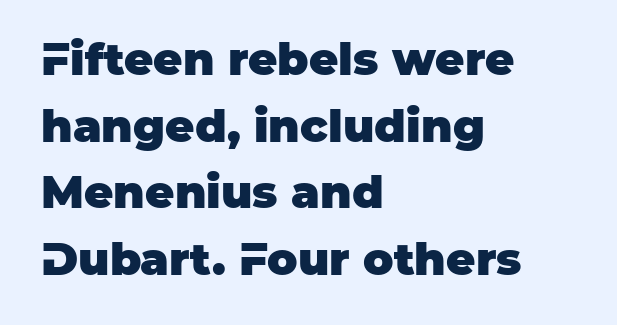
{"serif": "no", "italic": "no", "bold": "yes", "weight": "heavy", "width": "normal", "stroke_contrast": "low", "x_height": "large", "monospaced": "no", "underline": "no", "align": "left", "line_spacing": "normal", "line_spacing_ratio": 1.48, "letter_spacing": "normal", "letter_spacing_em": 0.0, "glyph_px": 45}
